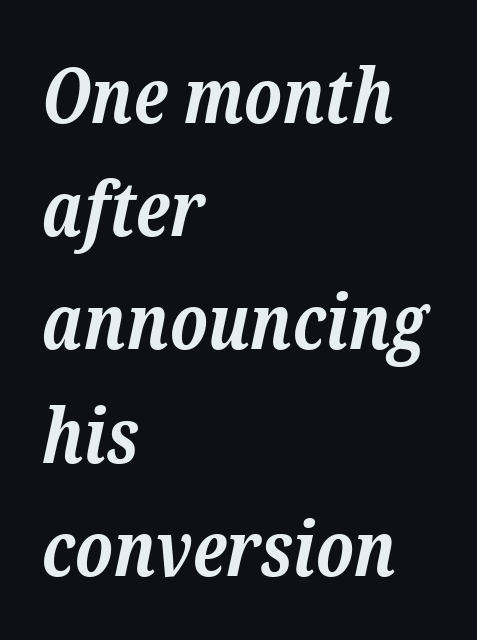
The image shows 76 px bold serif type, italic (leaning right); set left-aligned, normal line spacing (1.49x), normal letter spacing, not underlined; low stroke contrast and a medium x-height.
